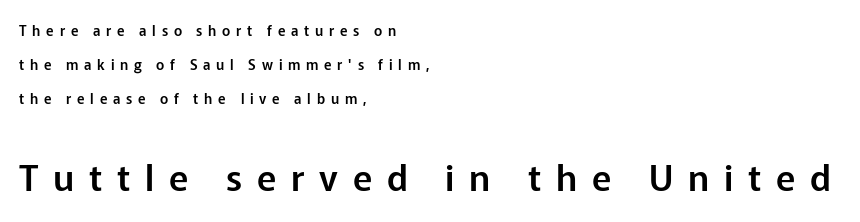
Q: Is the text italic (slanted)? A: No, it is upright.
Q: Is the typeface a serif or a sans-serif typeface? A: Sans-serif.
Q: Is the text underlined? A: No.
Q: How is the paragraph aligned? A: Left-aligned.
Q: Is the spacing between letters normal or unusually wide? A: Unusually wide.
Q: Is the spacing between lines tight, normal or loose? A: Loose.
Q: Which block of text is set in a larger size, the first (top) or the second (bottom)? A: The second (bottom) one.
Q: Width (condensed, normal, or wide)? A: Normal.
Q: Stroke contrast? A: Low.
Q: x-height? A: Medium.
Q: Monospaced? A: No.
